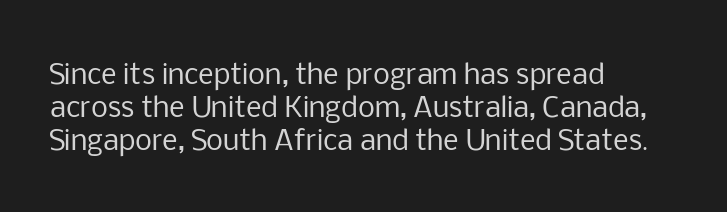
The zone under the glyphs is completely vacant. The passage is arranged the way most books set body copy — flush left. The type sits square on the baseline with zero lean. Weight: in the light-to-regular range. In terms of letterspacing, this is plain default setting.
